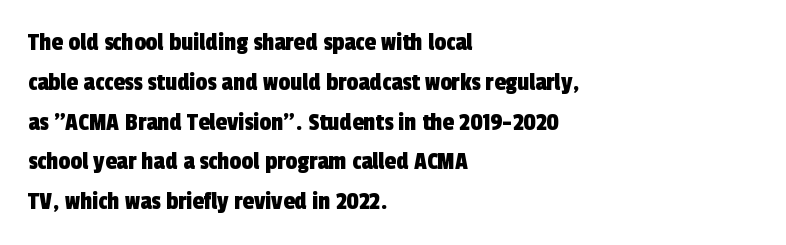
Successive baselines arrive at the customary interval. No extra tracking has been applied to these lines. Reading down the block, your eye returns to a fixed left position each line. The foot of each line stays bare and open.
